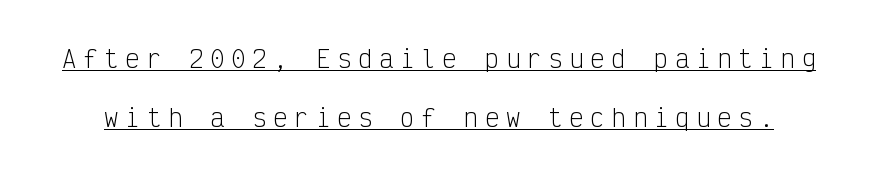
The image shows 24 px text type, upright; set loose line spacing (2.47x), unusually wide letter spacing (+0.28 em), underlined.
